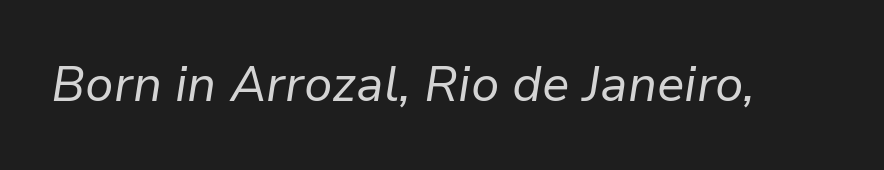
{"italic": "yes", "lean": "right", "slant_degrees": 9, "bold": "no", "weight": "regular", "width": "normal", "stroke_contrast": "low", "x_height": "medium", "monospaced": "no", "underline": "no", "letter_spacing": "normal", "letter_spacing_em": 0.0, "glyph_px": 49}
